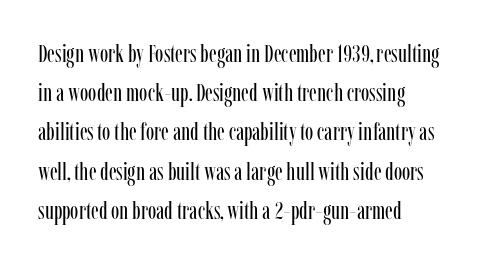
Check the space under the baseline: it is left empty. Characters remain perfectly vertical along every line. Default kerning and tracking; the words read as compact shapes. Stems here are at most as thick as an everyday book face.
